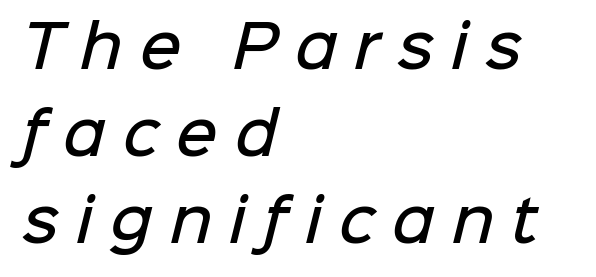
Every letter is mildly thick-stroked: semibold rather than bold. To sum up the face: it is a sans, with no serifs. Here the designer chose a conventional face with non-uniform glyph widths. The vertical gap from one line to the next is medium. Here the glyphs are tracked loosely, breaking word shapes into spaced letters.
